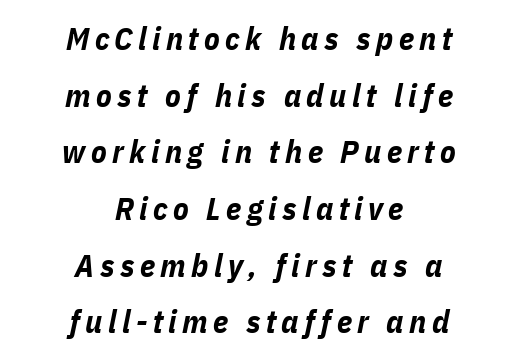
Q: Is the text bold? A: Yes.
Q: Is the text italic (slanted)? A: Yes, it leans right by about 11 degrees.
Q: Is the text underlined? A: No.
Q: How is the paragraph aligned? A: Centered.
Q: Width (condensed, normal, or wide)? A: Condensed.
Q: Stroke contrast? A: Low.
Q: x-height? A: Medium.
Q: Monospaced? A: No.
